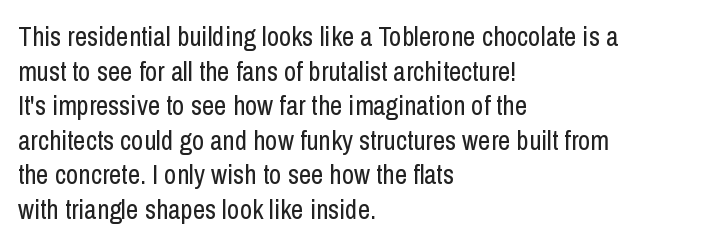
{"italic": "no", "bold": "no", "underline": "no", "align": "left", "line_spacing": "normal", "line_spacing_ratio": 1.28, "letter_spacing": "normal", "letter_spacing_em": 0.0, "glyph_px": 27}
